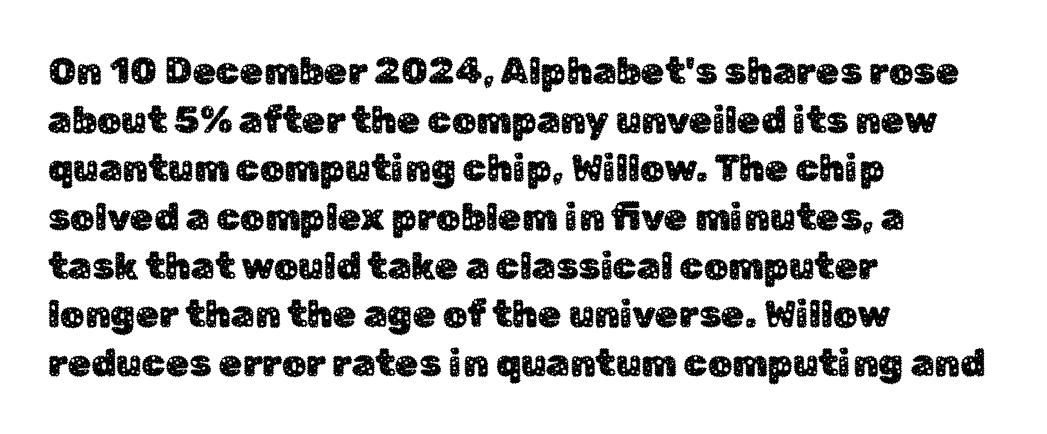
{"serif": "no", "italic": "no", "width": "normal", "stroke_contrast": "low", "x_height": "medium", "monospaced": "no", "underline": "no", "align": "left", "line_spacing": "normal", "line_spacing_ratio": 1.28, "letter_spacing": "normal", "letter_spacing_em": 0.0, "glyph_px": 38}
